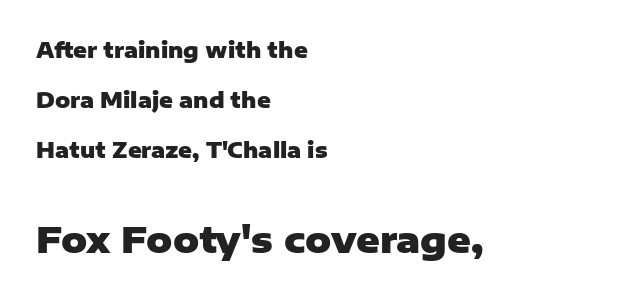
Q: Is the text bold? A: Yes.
Q: Is the text italic (slanted)? A: No, it is upright.
Q: Is the typeface a serif or a sans-serif typeface? A: Sans-serif.
Q: Is the text underlined? A: No.
Q: How is the paragraph aligned? A: Left-aligned.
Q: Is the spacing between letters normal or unusually wide? A: Normal.
Q: Is the spacing between lines tight, normal or loose? A: Loose.
Q: Which block of text is set in a larger size, the first (top) or the second (bottom)? A: The second (bottom) one.
Q: Width (condensed, normal, or wide)? A: Normal.
Q: Stroke contrast? A: Low.
Q: x-height? A: Medium.
Q: Monospaced? A: No.
